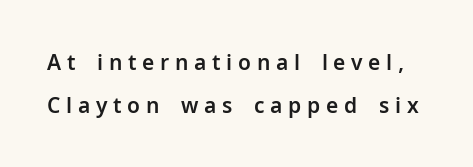
The image shows 21 px text type, upright; set loose line spacing (2.03x), unusually wide letter spacing (+0.27 em), not underlined.
